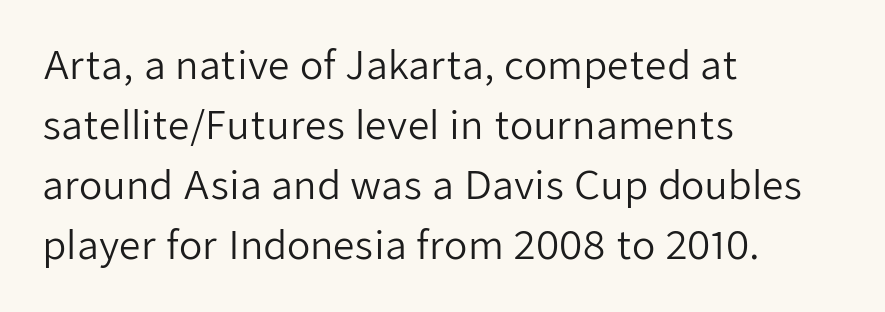
The image shows 38 px regular-weight sans-serif type, upright; set left-aligned, normal line spacing (1.58x), normal letter spacing, not underlined; low stroke contrast and a medium x-height.
